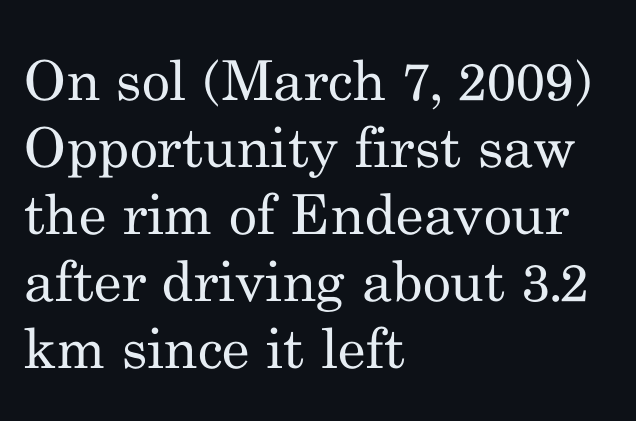
Q: Is the text bold? A: No.
Q: Is the text italic (slanted)? A: No, it is upright.
Q: Is the typeface a serif or a sans-serif typeface? A: Serif.
Q: Is the text underlined? A: No.
Q: How is the paragraph aligned? A: Left-aligned.
Q: Is the spacing between letters normal or unusually wide? A: Normal.
Q: Width (condensed, normal, or wide)? A: Normal.
Q: Stroke contrast? A: Medium.
Q: x-height? A: Small.
Q: Monospaced? A: No.
